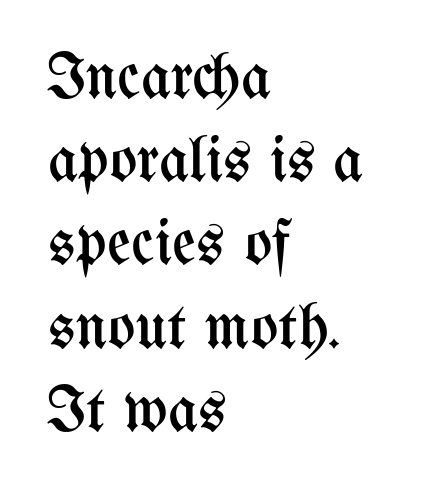
Q: Is the text bold? A: No.
Q: Is the text italic (slanted)? A: No, it is upright.
Q: Is the text underlined? A: No.
Q: How is the paragraph aligned? A: Left-aligned.
Q: Is the spacing between letters normal or unusually wide? A: Normal.
Q: Is the spacing between lines tight, normal or loose? A: Normal.
Q: Width (condensed, normal, or wide)? A: Condensed.
Q: Stroke contrast? A: Medium.
Q: x-height? A: Medium.
Q: Monospaced? A: No.
